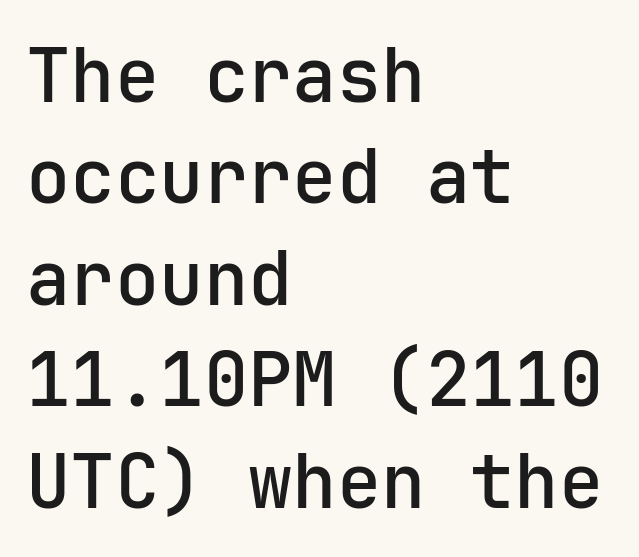
Q: Is the text bold? A: Semi-bold.
Q: Is the text italic (slanted)? A: No, it is upright.
Q: Is the typeface a serif or a sans-serif typeface? A: Sans-serif.
Q: Is the text underlined? A: No.
Q: How is the paragraph aligned? A: Left-aligned.
Q: Is the spacing between letters normal or unusually wide? A: Normal.
Q: Is the spacing between lines tight, normal or loose? A: Normal.
Q: Width (condensed, normal, or wide)? A: Normal.
Q: Stroke contrast? A: Low.
Q: x-height? A: Medium.
